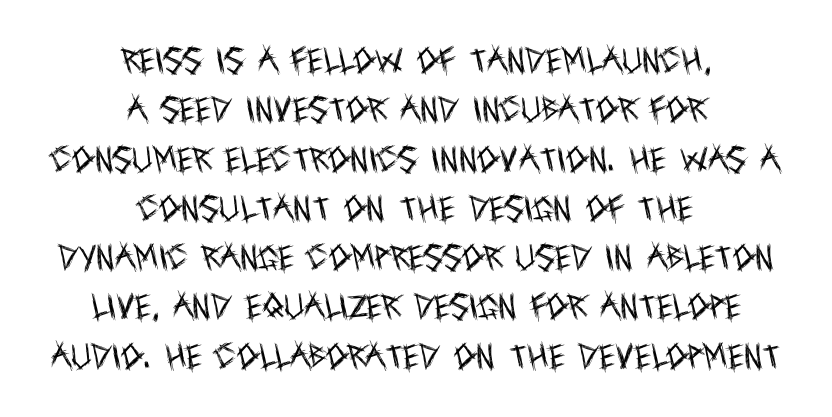
Q: Is the text bold? A: No.
Q: Is the text italic (slanted)? A: No, it is upright.
Q: Is the typeface a serif or a sans-serif typeface? A: Sans-serif.
Q: Is the text underlined? A: No.
Q: How is the paragraph aligned? A: Centered.
Q: Is the spacing between letters normal or unusually wide? A: Normal.
Q: Width (condensed, normal, or wide)? A: Condensed.
Q: x-height? A: Large.
Q: Monospaced? A: No.
